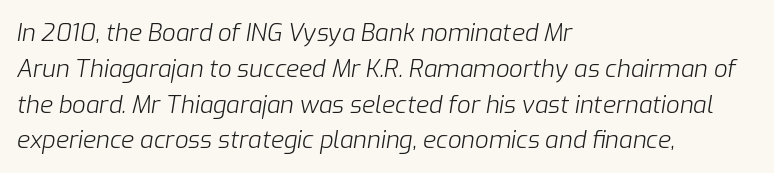
{"italic": "yes", "lean": "right", "slant_degrees": 9, "bold": "no", "underline": "no", "align": "left", "line_spacing": "normal", "line_spacing_ratio": 1.49, "letter_spacing": "normal", "letter_spacing_em": 0.0, "glyph_px": 24}
